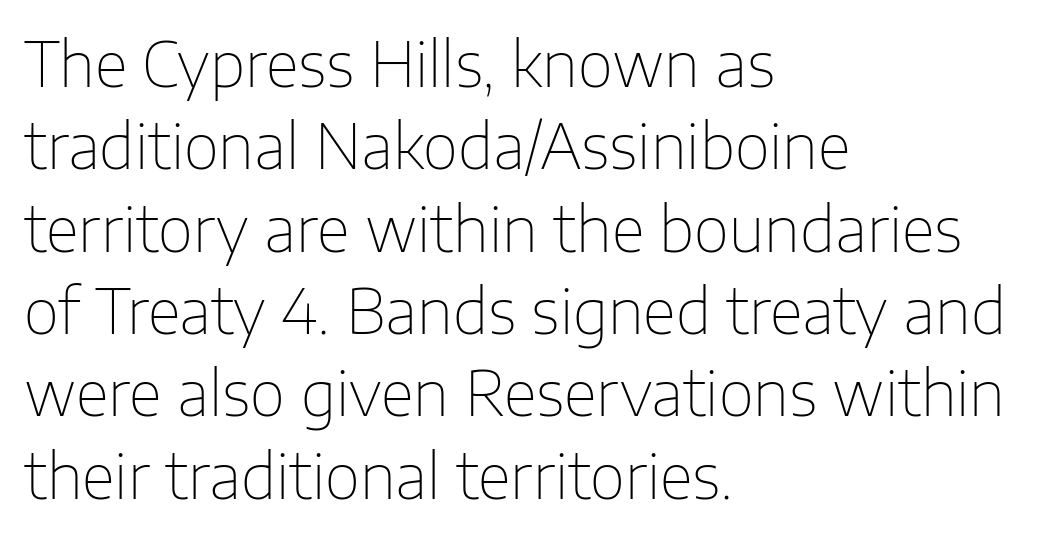
Q: Is the text bold? A: No.
Q: Is the text italic (slanted)? A: No, it is upright.
Q: Is the typeface a serif or a sans-serif typeface? A: Sans-serif.
Q: Is the text underlined? A: No.
Q: How is the paragraph aligned? A: Left-aligned.
Q: Is the spacing between letters normal or unusually wide? A: Normal.
Q: Is the spacing between lines tight, normal or loose? A: Normal.
Q: Width (condensed, normal, or wide)? A: Normal.
Q: Stroke contrast? A: Low.
Q: x-height? A: Medium.
Q: Monospaced? A: No.
